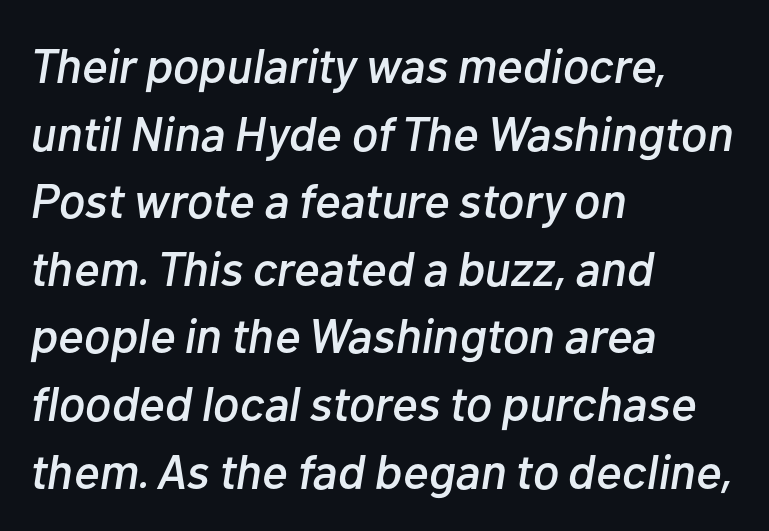
{"italic": "yes", "lean": "right", "slant_degrees": 10, "width": "normal", "stroke_contrast": "low", "x_height": "medium", "monospaced": "no", "underline": "no", "align": "left", "line_spacing": "normal", "line_spacing_ratio": 1.38, "letter_spacing": "normal", "letter_spacing_em": 0.0, "glyph_px": 49}
